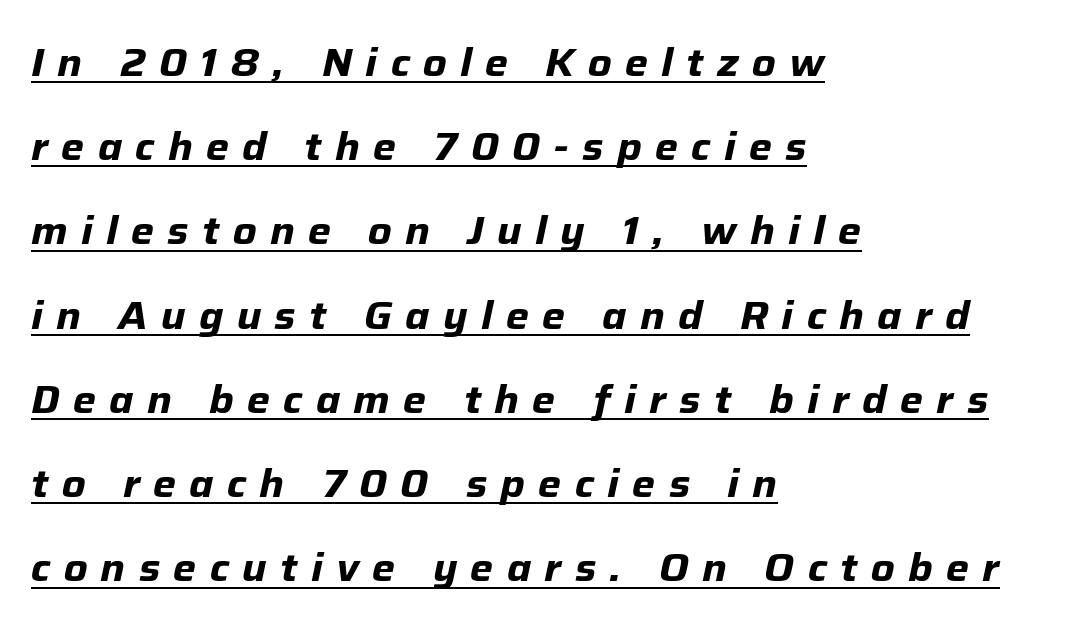
The image shows 39 px bold type, italic (leaning right); set left-aligned, loose line spacing (2.16x), unusually wide letter spacing (+0.34 em), underlined; low stroke contrast and a medium x-height.
